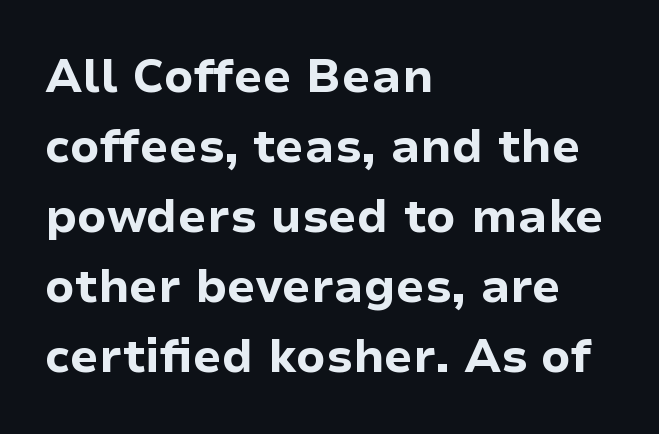
The image shows 46 px bold sans-serif type, upright; set left-aligned, normal line spacing (1.52x), normal letter spacing, not underlined; low stroke contrast and a medium x-height.
